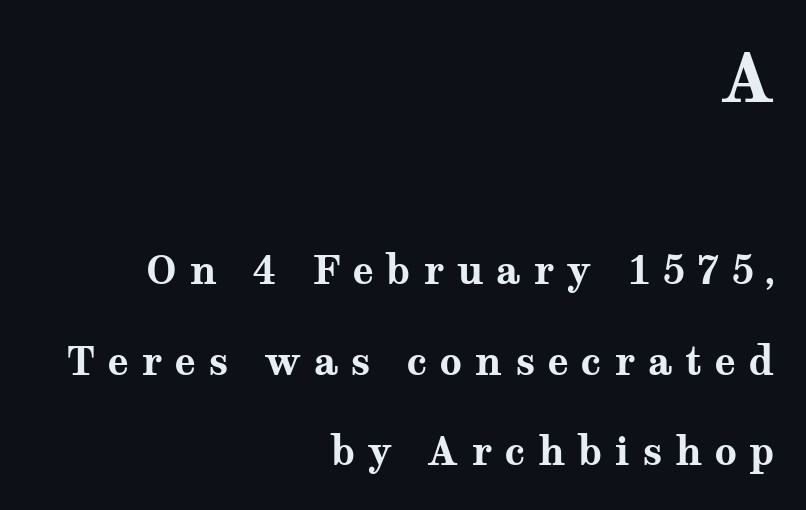
Q: Is the text bold? A: Yes.
Q: Is the text italic (slanted)? A: No, it is upright.
Q: Is the typeface a serif or a sans-serif typeface? A: Serif.
Q: Is the text underlined? A: No.
Q: How is the paragraph aligned? A: Right-aligned.
Q: Is the spacing between letters normal or unusually wide? A: Unusually wide.
Q: Is the spacing between lines tight, normal or loose? A: Loose.
Q: Which block of text is set in a larger size, the first (top) or the second (bottom)? A: The first (top) one.
Q: Width (condensed, normal, or wide)? A: Wide.
Q: Stroke contrast? A: Medium.
Q: x-height? A: Medium.
Q: Monospaced? A: No.
